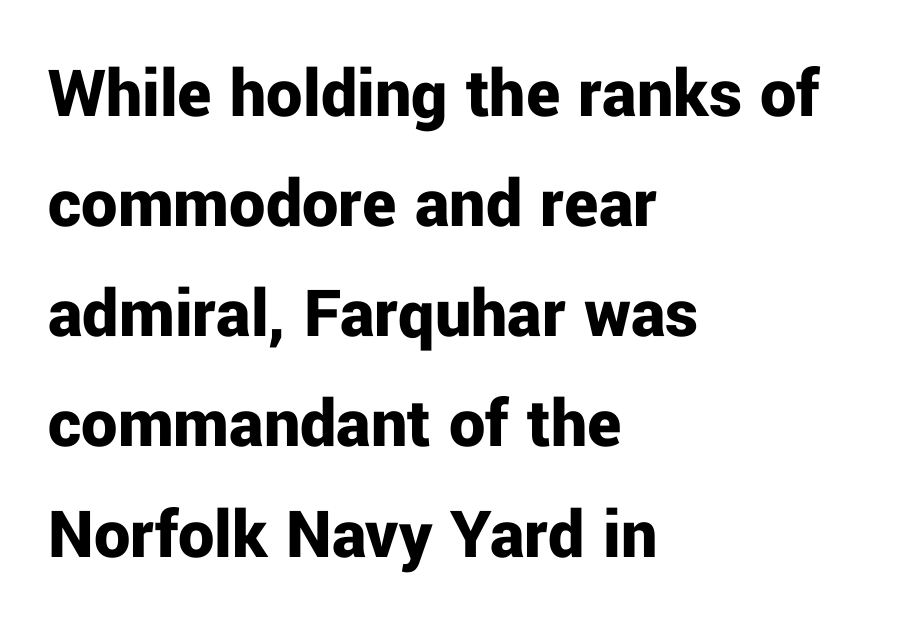
{"serif": "no", "italic": "no", "bold": "yes", "weight": "bold", "width": "normal", "stroke_contrast": "low", "x_height": "medium", "monospaced": "no", "underline": "no", "align": "left", "line_spacing": "normal", "line_spacing_ratio": 1.53, "letter_spacing": "normal", "letter_spacing_em": 0.0, "glyph_px": 72}
